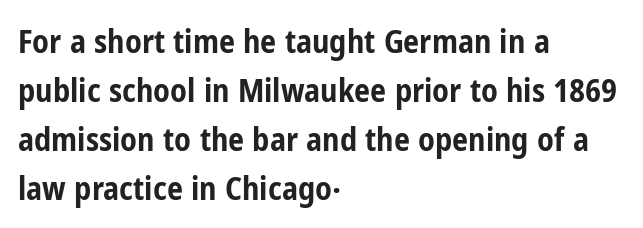
{"serif": "no", "italic": "no", "bold": "yes", "weight": "bold", "width": "condensed", "stroke_contrast": "low", "x_height": "medium", "monospaced": "no", "underline": "no", "align": "left", "line_spacing": "normal", "line_spacing_ratio": 1.53, "letter_spacing": "normal", "letter_spacing_em": 0.0, "glyph_px": 32}
